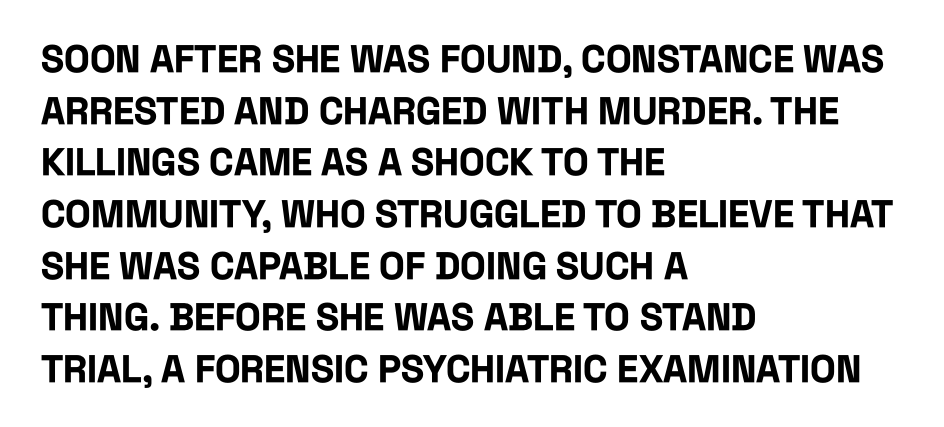
{"serif": "no", "italic": "no", "bold": "yes", "weight": "bold", "width": "condensed", "stroke_contrast": "low", "x_height": "large", "monospaced": "no", "underline": "no", "align": "left", "line_spacing": "normal", "line_spacing_ratio": 1.36, "letter_spacing": "normal", "letter_spacing_em": 0.0, "glyph_px": 38}
